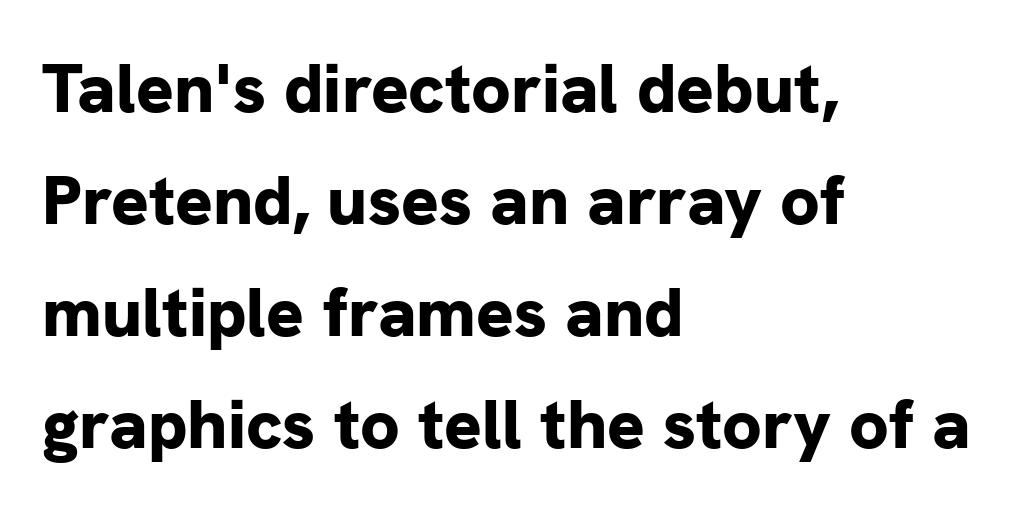
{"serif": "no", "italic": "no", "bold": "yes", "weight": "bold", "width": "normal", "stroke_contrast": "low", "x_height": "medium", "monospaced": "no", "underline": "no", "align": "left", "line_spacing": "normal", "line_spacing_ratio": 1.6, "letter_spacing": "normal", "letter_spacing_em": 0.0, "glyph_px": 70}
